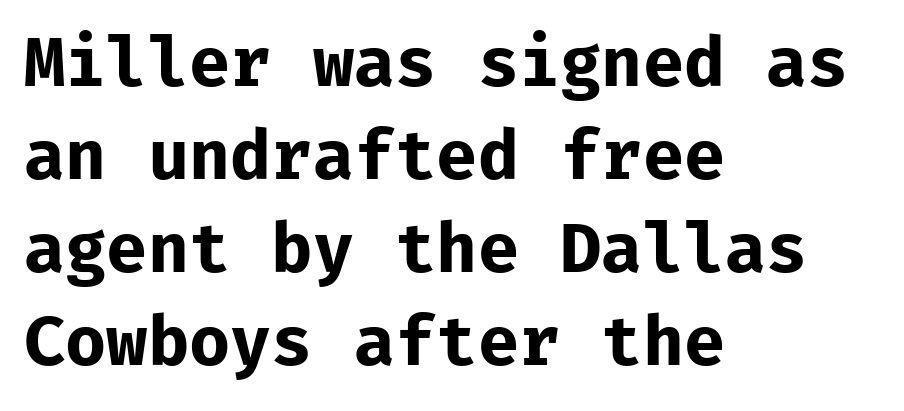
Examine the stroke ends and you'll find no serifs. Nothing unusual about the tracking: characters are spaced as the font intends. Do the characters align in a grid? Yes, the font is monospaced. Unmarked baselines from the first word to the last. This sample is left-justified, so line endings fall wherever the words run out. Line spacing here is normal.
